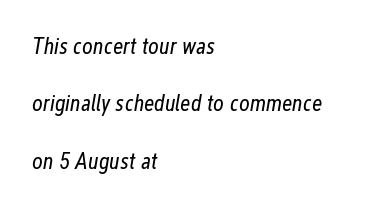
{"italic": "yes", "lean": "right", "slant_degrees": 12, "bold": "no", "underline": "no", "align": "left", "line_spacing": "loose", "line_spacing_ratio": 2.5, "letter_spacing": "normal", "letter_spacing_em": 0.0, "glyph_px": 23}
